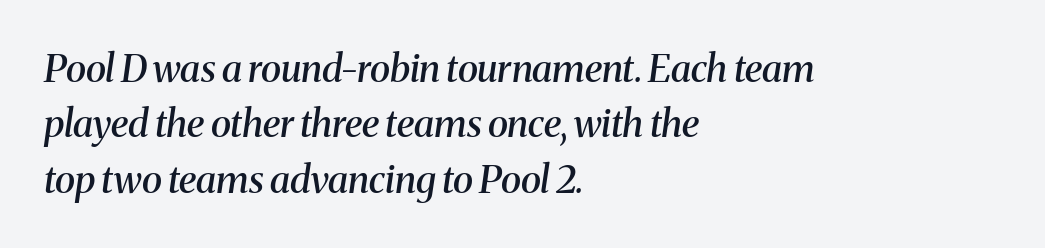
{"serif": "yes", "italic": "yes", "lean": "right", "slant_degrees": 8, "bold": "semi", "weight": "semibold", "width": "normal", "stroke_contrast": "medium", "x_height": "medium", "monospaced": "no", "underline": "no", "align": "left", "line_spacing": "normal", "line_spacing_ratio": 1.46, "letter_spacing": "normal", "letter_spacing_em": 0.0, "glyph_px": 38}
